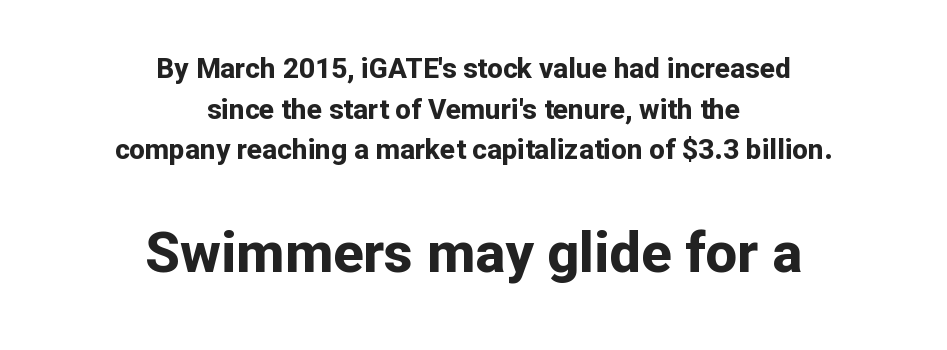
The setting favours the middle, as headings and verse often do. Every stem runs plumb, perpendicular to the baseline. The rendering uses a bold face; every stroke is thick and dark. Beneath every word, the page is bare. Examine the stroke ends and you'll find no serifs. Between one letter and the next there's only the usual sliver of space.
